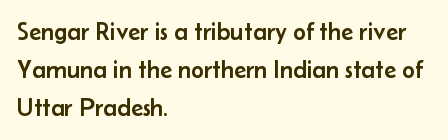
Descenders hang freely into open space. Teacher's note: observe the even left margin — that is flush-left alignment. The vertical gap from one line to the next is medium. If you drew a line through each stem, it would be perfectly vertical. The letters sit at their default tracking, neither squeezed nor spread.
